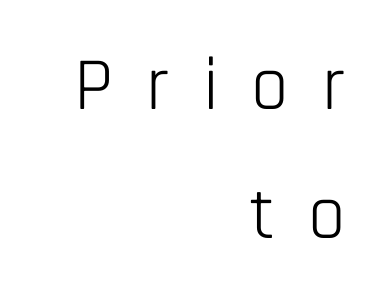
The image shows 75 px light, condensed sans-serif type, upright; set right-aligned, line spacing 1.72x, unusually wide letter spacing (+0.44 em), not underlined; low stroke contrast and a large x-height.
